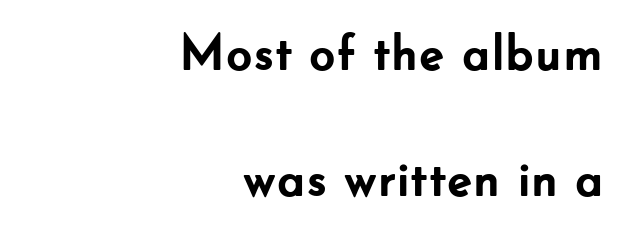
{"serif": "no", "italic": "no", "bold": "yes", "weight": "semibold", "width": "normal", "stroke_contrast": "low", "x_height": "small", "monospaced": "no", "underline": "no", "align": "right", "line_spacing": "loose", "line_spacing_ratio": 2.47, "letter_spacing": "normal", "letter_spacing_em": 0.0, "glyph_px": 51}
